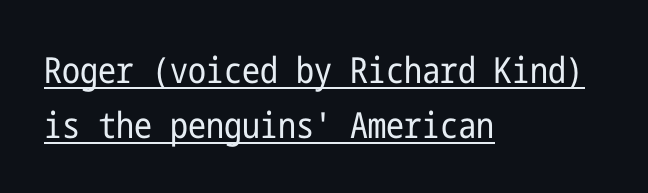
Q: Is the text bold? A: No.
Q: Is the text italic (slanted)? A: No, it is upright.
Q: Is the typeface a serif or a sans-serif typeface? A: Sans-serif.
Q: Is the text underlined? A: Yes.
Q: How is the paragraph aligned? A: Left-aligned.
Q: Is the spacing between letters normal or unusually wide? A: Normal.
Q: Is the spacing between lines tight, normal or loose? A: Normal.
Q: Width (condensed, normal, or wide)? A: Condensed.
Q: Stroke contrast? A: Low.
Q: x-height? A: Medium.
